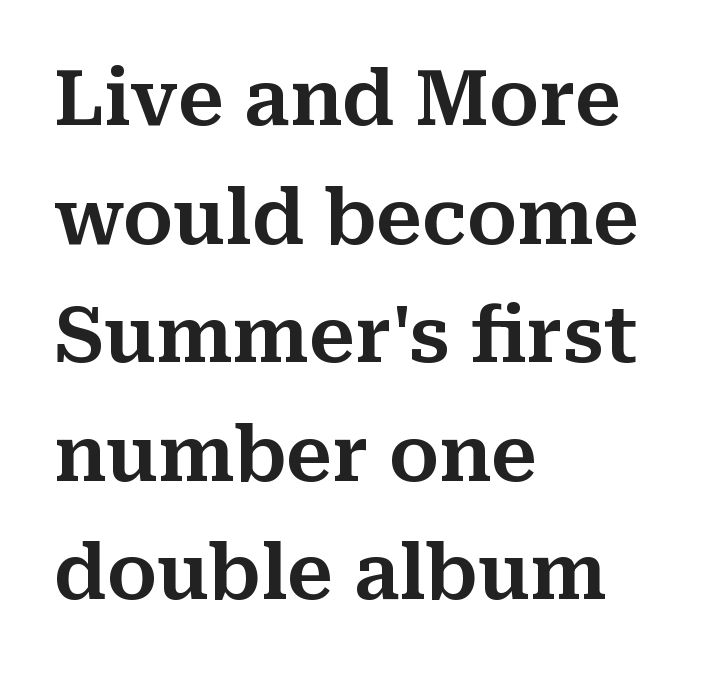
The image shows 76 px serif type, upright; set left-aligned, normal line spacing (1.56x), normal letter spacing, not underlined; medium stroke contrast and a medium x-height.
